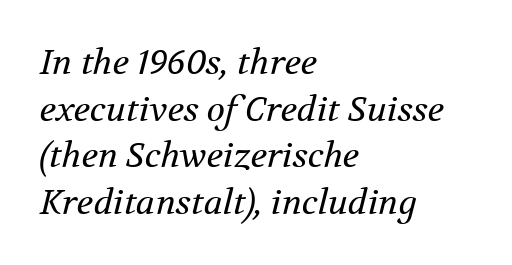
Compared with ordinary roman type, these characters are visibly tilted. Compared with typical paragraphs, the rows here are spaced about the same. Each letter keeps its own natural width here, so spacing adapts to shape. Tracking value appears to be zero — textbook default spacing. This rendering uses left alignment, leaving the right contour irregular. The characters display serif detailing at their extremities.
